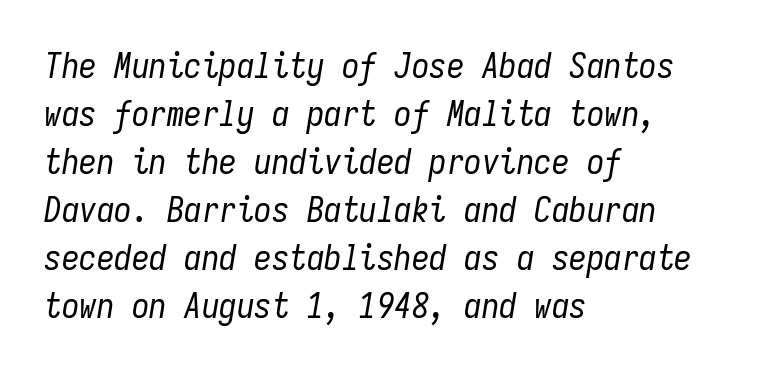
Is this a fixed-width face? Yes — each glyph sits in an identical cell. Compared with typical body copy, the letter spacing here is the same. What's the leading like? Ordinary, nothing unusual. Quick note: italic. The rendering anchors every line to the left-hand side.
